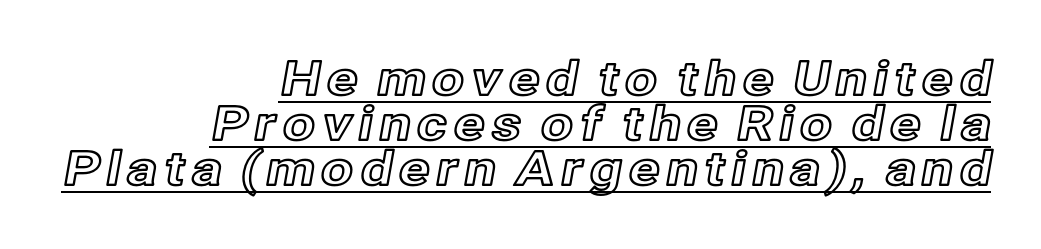
The image shows 47 px text type; set right-aligned, tight line spacing (0.96x), underlined; a medium x-height.
